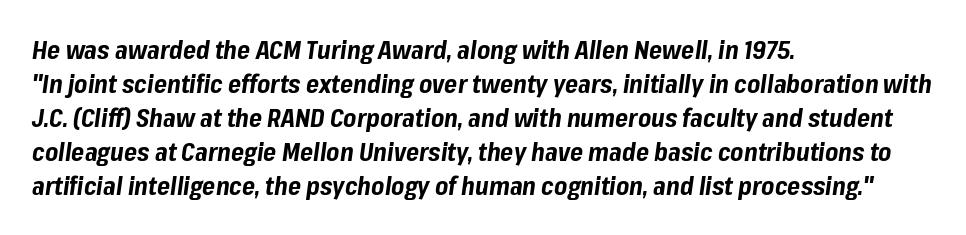
Q: Is the text bold? A: Yes.
Q: Is the text italic (slanted)? A: Yes, it leans right by about 8 degrees.
Q: Is the text underlined? A: No.
Q: How is the paragraph aligned? A: Left-aligned.
Q: Is the spacing between letters normal or unusually wide? A: Normal.
Q: Is the spacing between lines tight, normal or loose? A: Normal.
